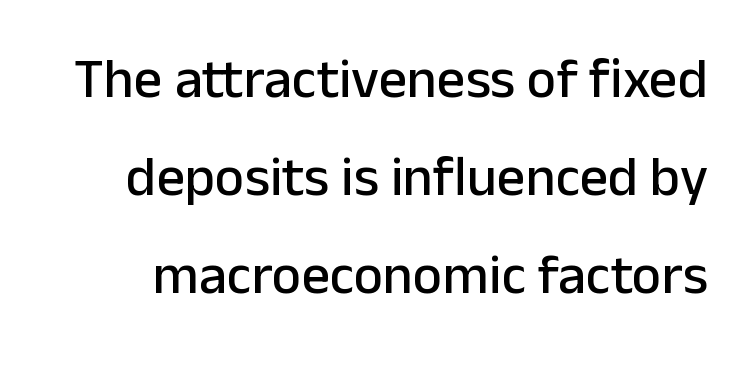
The image shows 56 px sans-serif type, upright; set line spacing 1.75x, normal letter spacing, not underlined; low stroke contrast and a medium x-height.
